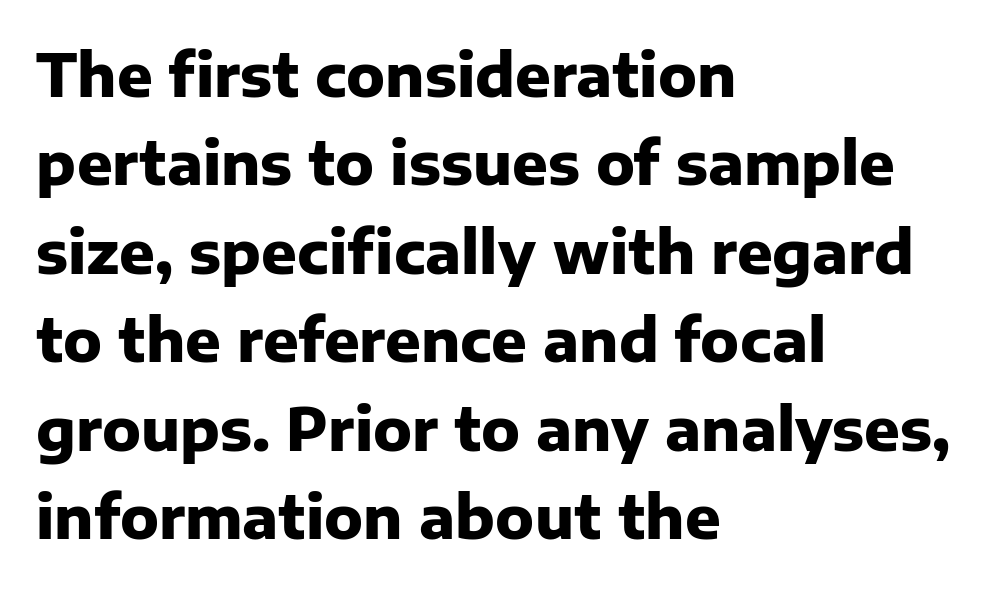
Q: Is the text bold? A: Yes.
Q: Is the text italic (slanted)? A: No, it is upright.
Q: Is the typeface a serif or a sans-serif typeface? A: Sans-serif.
Q: Is the text underlined? A: No.
Q: How is the paragraph aligned? A: Left-aligned.
Q: Is the spacing between letters normal or unusually wide? A: Normal.
Q: Is the spacing between lines tight, normal or loose? A: Normal.
Q: Width (condensed, normal, or wide)? A: Normal.
Q: Stroke contrast? A: Low.
Q: x-height? A: Medium.
Q: Monospaced? A: No.
